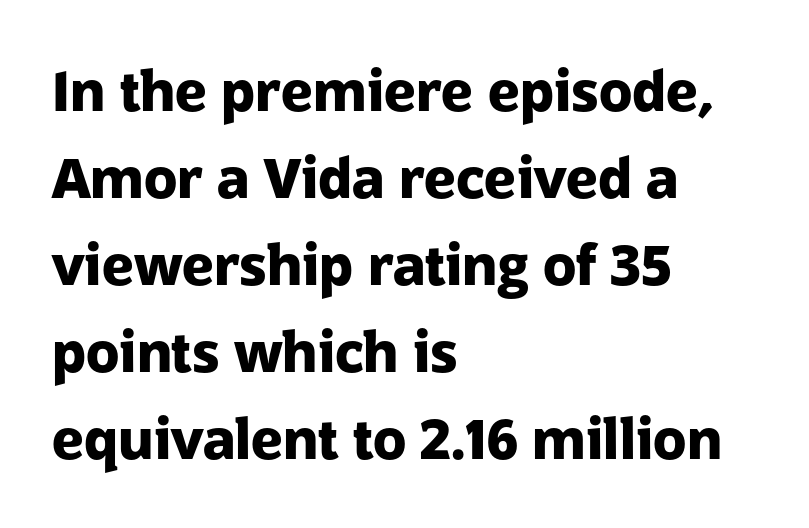
Q: Is the text bold? A: Yes.
Q: Is the text italic (slanted)? A: No, it is upright.
Q: Is the typeface a serif or a sans-serif typeface? A: Sans-serif.
Q: Is the text underlined? A: No.
Q: How is the paragraph aligned? A: Left-aligned.
Q: Is the spacing between letters normal or unusually wide? A: Normal.
Q: Is the spacing between lines tight, normal or loose? A: Normal.
Q: Width (condensed, normal, or wide)? A: Normal.
Q: Stroke contrast? A: Low.
Q: x-height? A: Medium.
Q: Monospaced? A: No.
